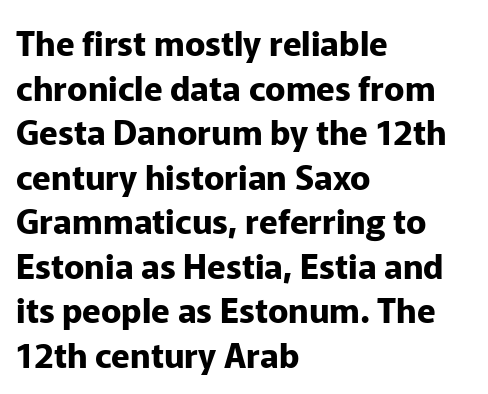
The image shows 34 px bold sans-serif type, upright; set left-aligned, normal line spacing (1.31x), normal letter spacing, not underlined; low stroke contrast and a medium x-height.
